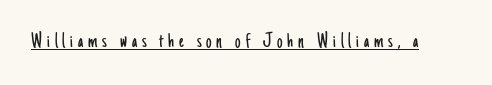
Q: Is the text bold? A: No.
Q: Is the text italic (slanted)? A: No, it is upright.
Q: Is the text underlined? A: Yes.
Q: Is the spacing between letters normal or unusually wide? A: Unusually wide.
